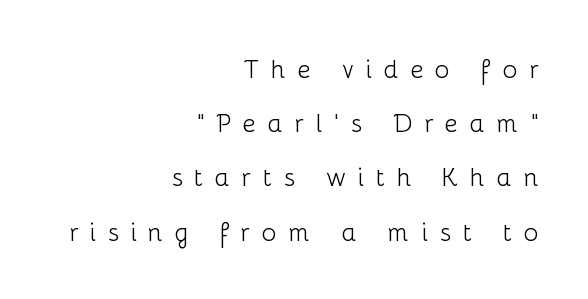
{"italic": "no", "bold": "no", "underline": "no", "align": "right", "line_spacing": "loose", "line_spacing_ratio": 2.17, "letter_spacing": "wide", "letter_spacing_em": 0.47, "glyph_px": 25}
